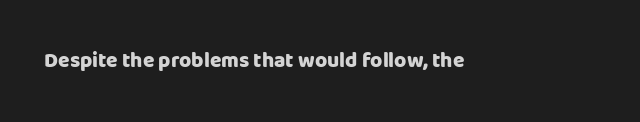
The image shows 21 px bold type, upright; set normal letter spacing, not underlined.
